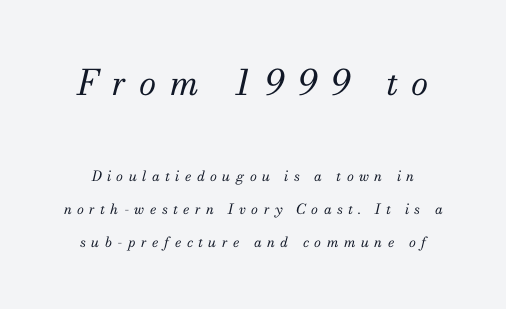
Q: Is the text bold? A: No.
Q: Is the text italic (slanted)? A: Yes, it leans right by about 13 degrees.
Q: Is the typeface a serif or a sans-serif typeface? A: Serif.
Q: Is the text underlined? A: No.
Q: Is the spacing between letters normal or unusually wide? A: Unusually wide.
Q: Is the spacing between lines tight, normal or loose? A: Loose.
Q: Which block of text is set in a larger size, the first (top) or the second (bottom)? A: The first (top) one.
Q: Width (condensed, normal, or wide)? A: Normal.
Q: Stroke contrast? A: Medium.
Q: x-height? A: Small.
Q: Monospaced? A: No.
